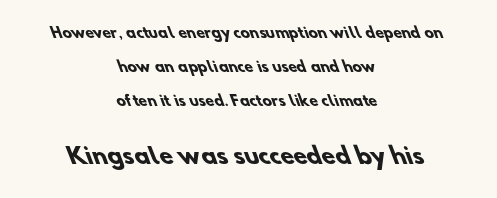
Bare-footed words on every line. Larger block? The one below; the one above is distinctly smaller. If you folded the block vertically in half, each line would mirror itself in length. Each new line begins a long way beneath the previous one. Honestly, the letter spacing is just normal — you wouldn't notice it.
